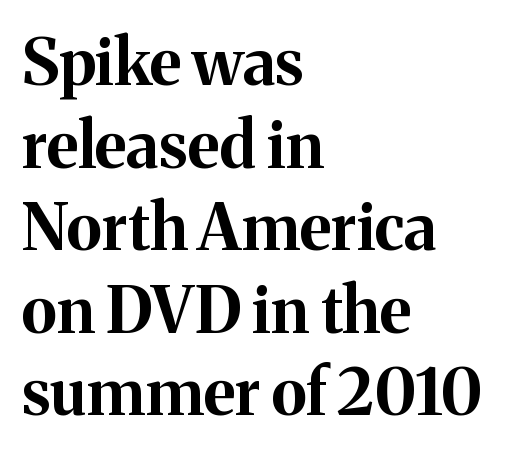
Typesetter's note: full bold, strokes at maximum text heaviness. Nobody drew a line under any word here. Is the block centered? No — it sits flush against the left margin. These lines are rendered in a variable-pitch font.
